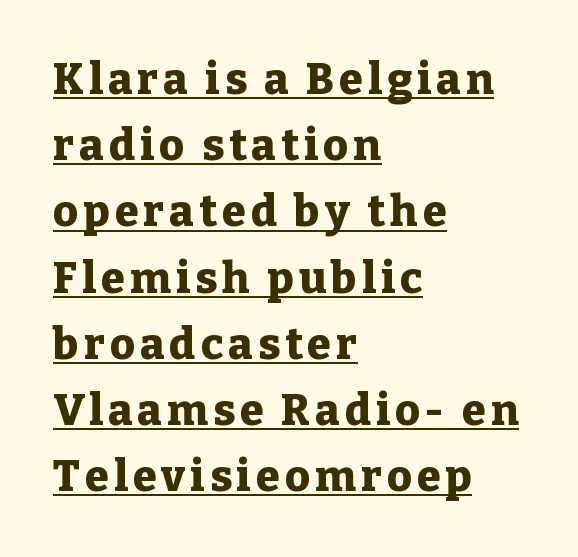
Short and long lines alike share a common starting point at left. Check the space under the baseline: a stroke is drawn there. The letters are bold, with thick, heavy strokes. Posture: vertical.
